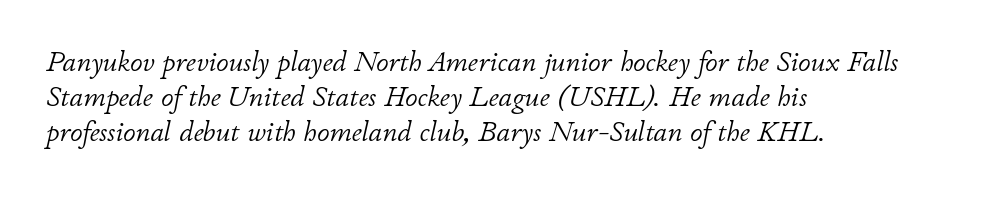
The image shows 28 px light type, italic (leaning right); set left-aligned, normal line spacing (1.25x), normal letter spacing, not underlined; low stroke contrast and a small x-height.
